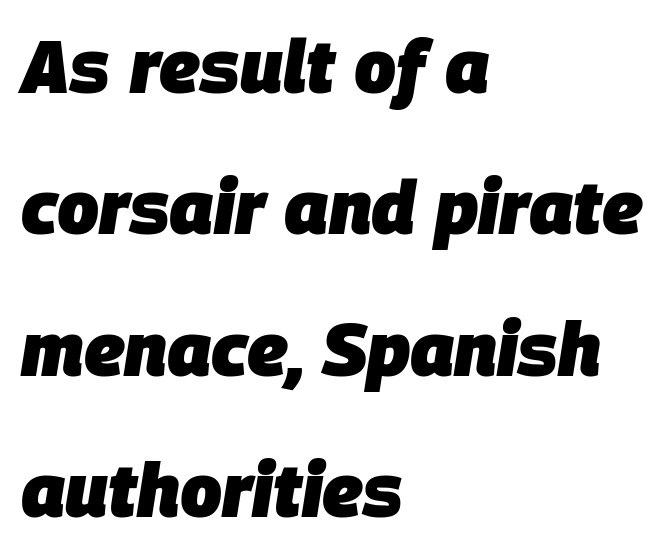
{"italic": "yes", "lean": "right", "slant_degrees": 9, "bold": "yes", "weight": "heavy", "width": "normal", "stroke_contrast": "low", "x_height": "large", "monospaced": "no", "underline": "no", "align": "left", "line_spacing": "loose", "line_spacing_ratio": 1.91, "letter_spacing": "normal", "letter_spacing_em": 0.0, "glyph_px": 74}
